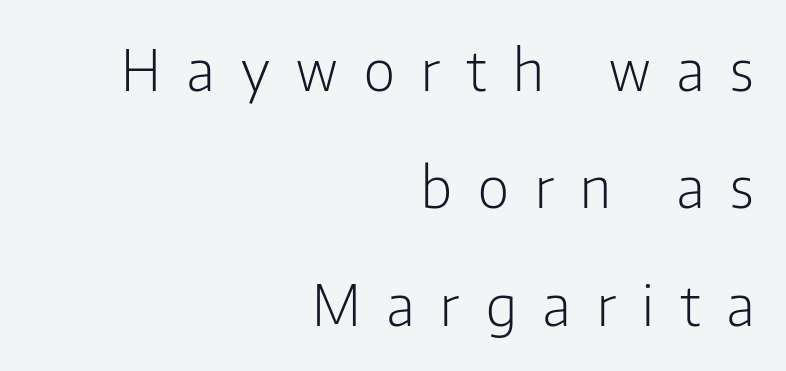
Q: Is the text bold? A: No.
Q: Is the text italic (slanted)? A: No, it is upright.
Q: Is the typeface a serif or a sans-serif typeface? A: Sans-serif.
Q: Is the text underlined? A: No.
Q: How is the paragraph aligned? A: Right-aligned.
Q: Is the spacing between letters normal or unusually wide? A: Unusually wide.
Q: Is the spacing between lines tight, normal or loose? A: Loose.
Q: Width (condensed, normal, or wide)? A: Condensed.
Q: Stroke contrast? A: Low.
Q: x-height? A: Medium.
Q: Monospaced? A: No.
